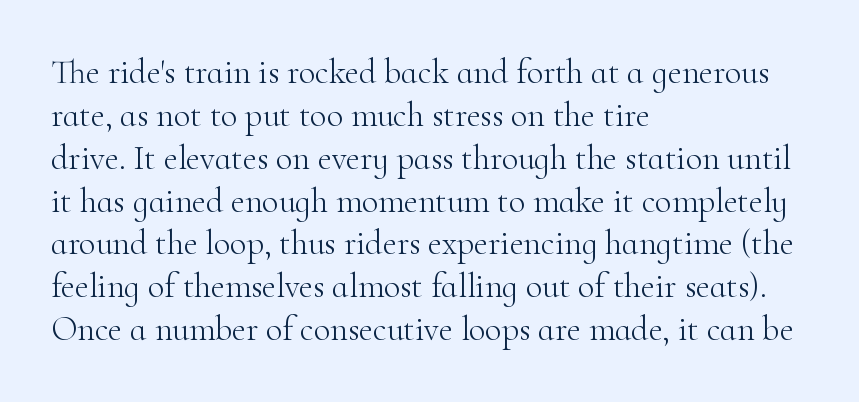
{"serif": "yes", "italic": "no", "bold": "no", "weight": "light", "width": "normal", "stroke_contrast": "high", "x_height": "small", "monospaced": "no", "underline": "no", "align": "left", "line_spacing": "normal", "line_spacing_ratio": 1.26, "letter_spacing": "normal", "letter_spacing_em": 0.0, "glyph_px": 34}
